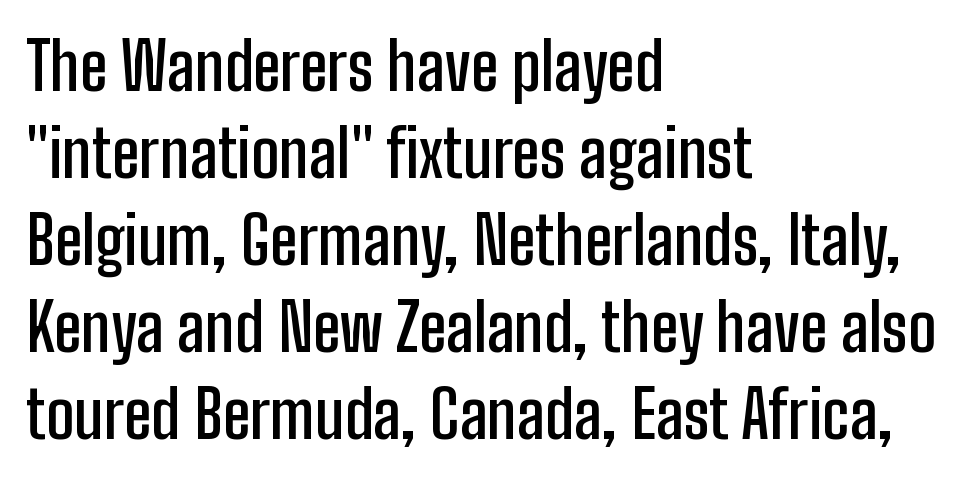
Q: Is the text bold? A: Semi-bold.
Q: Is the text italic (slanted)? A: No, it is upright.
Q: Is the typeface a serif or a sans-serif typeface? A: Sans-serif.
Q: Is the text underlined? A: No.
Q: How is the paragraph aligned? A: Left-aligned.
Q: Is the spacing between letters normal or unusually wide? A: Normal.
Q: Is the spacing between lines tight, normal or loose? A: Normal.
Q: Width (condensed, normal, or wide)? A: Condensed.
Q: Stroke contrast? A: Low.
Q: x-height? A: Medium.
Q: Monospaced? A: No.
